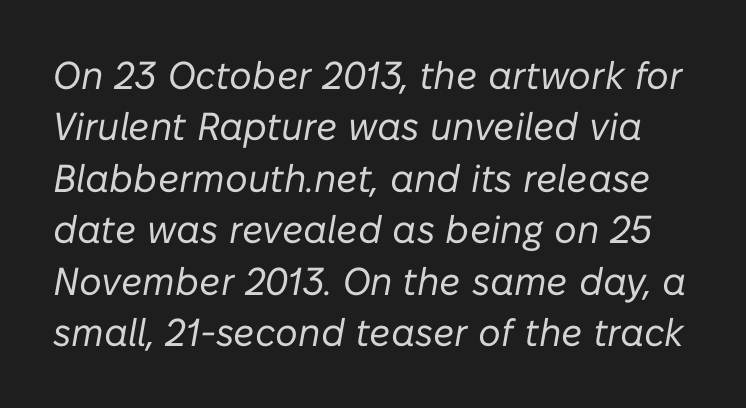
A clean baseline with only descenders dipping below it. Weight: not bold — regular or lighter. You could not count columns in this text — the font is proportionally spaced. The text carries the slant typical of an italic or oblique font. Vertically, the passage feels balanced, rows spaced as you'd expect. Nothing unusual about the tracking: characters are spaced as the font intends.
